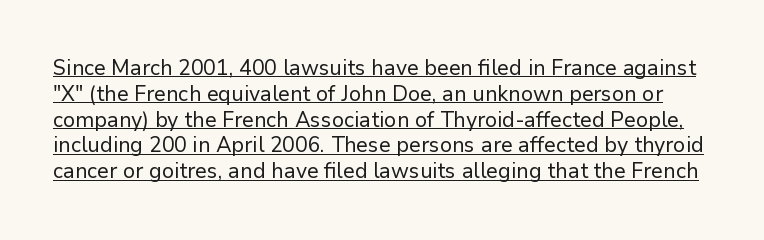
Q: Is the text bold? A: No.
Q: Is the text italic (slanted)? A: No, it is upright.
Q: Is the text underlined? A: Yes.
Q: Is the spacing between letters normal or unusually wide? A: Normal.
